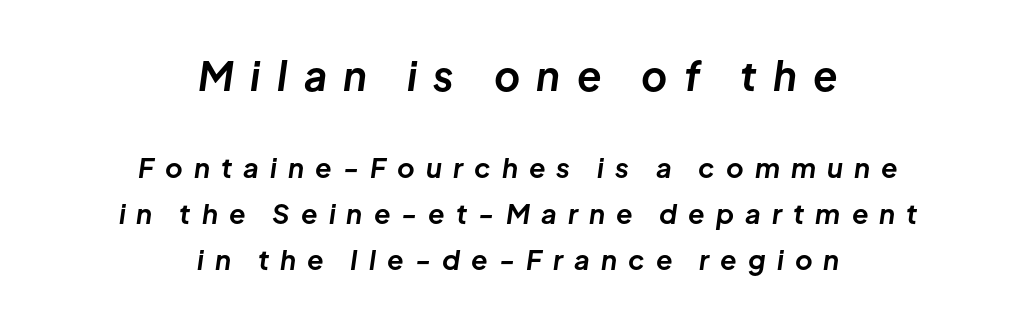
Q: Is the text bold? A: Yes.
Q: Is the text italic (slanted)? A: Yes, it leans right by about 8 degrees.
Q: Is the text underlined? A: No.
Q: How is the paragraph aligned? A: Centered.
Q: Is the spacing between letters normal or unusually wide? A: Unusually wide.
Q: Is the spacing between lines tight, normal or loose? A: Normal.
Q: Which block of text is set in a larger size, the first (top) or the second (bottom)? A: The first (top) one.
Q: Width (condensed, normal, or wide)? A: Normal.
Q: Stroke contrast? A: Low.
Q: x-height? A: Medium.
Q: Monospaced? A: No.
